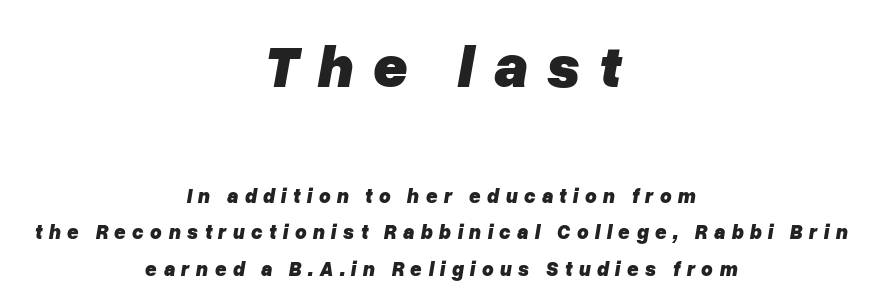
Q: Is the text bold? A: Yes.
Q: Is the text italic (slanted)? A: Yes, it leans right by about 10 degrees.
Q: Is the text underlined? A: No.
Q: How is the paragraph aligned? A: Centered.
Q: Is the spacing between letters normal or unusually wide? A: Unusually wide.
Q: Which block of text is set in a larger size, the first (top) or the second (bottom)? A: The first (top) one.
Q: Width (condensed, normal, or wide)? A: Normal.
Q: Stroke contrast? A: Low.
Q: x-height? A: Medium.
Q: Monospaced? A: No.
